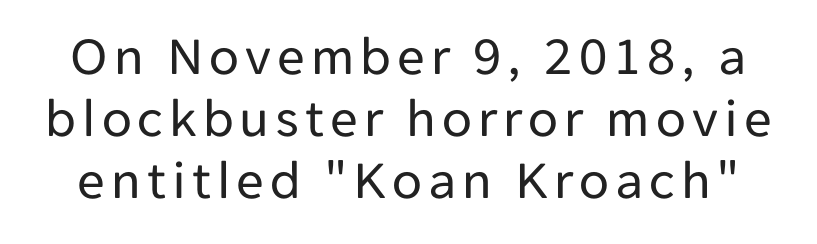
The image shows 55 px regular-weight sans-serif type, upright; set tight line spacing (1.13x), not underlined; low stroke contrast and a medium x-height.
